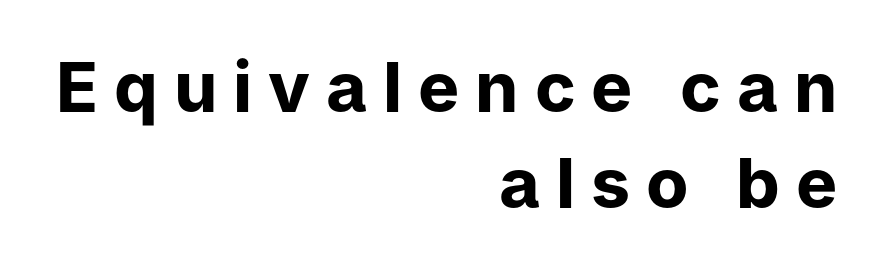
The image shows 69 px bold sans-serif type, upright; set right-aligned, normal line spacing (1.39x), unusually wide letter spacing (+0.23 em), not underlined; low stroke contrast and a medium x-height.
